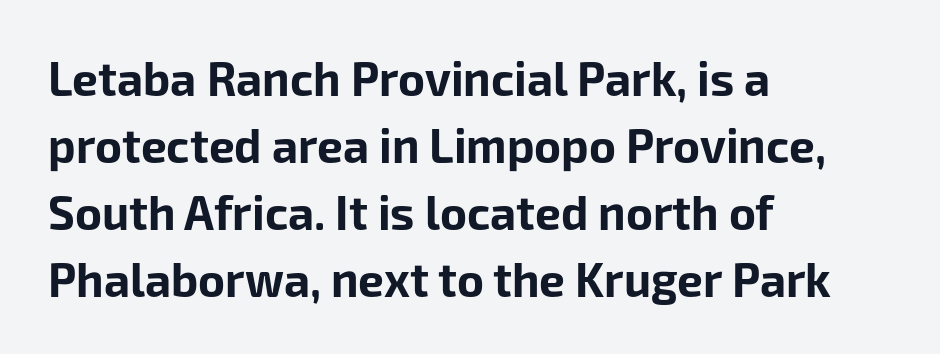
The image shows 46 px bold sans-serif type, upright; set left-aligned, normal line spacing (1.46x), normal letter spacing, not underlined; low stroke contrast and a medium x-height.
